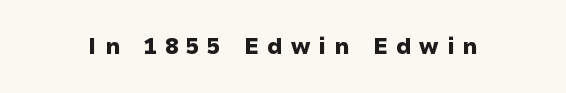
The image shows 22 px bold type, upright; set unusually wide letter spacing (+0.37 em), not underlined.
